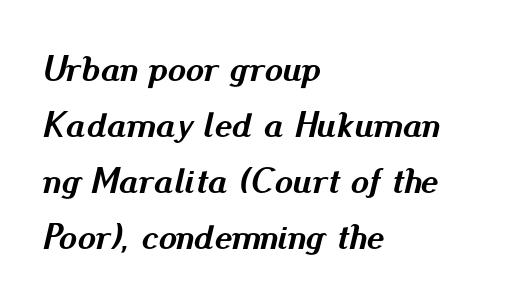
The image shows 37 px semibold type, italic (leaning right); set left-aligned, normal line spacing (1.51x), normal letter spacing, not underlined; medium stroke contrast and a small x-height.
